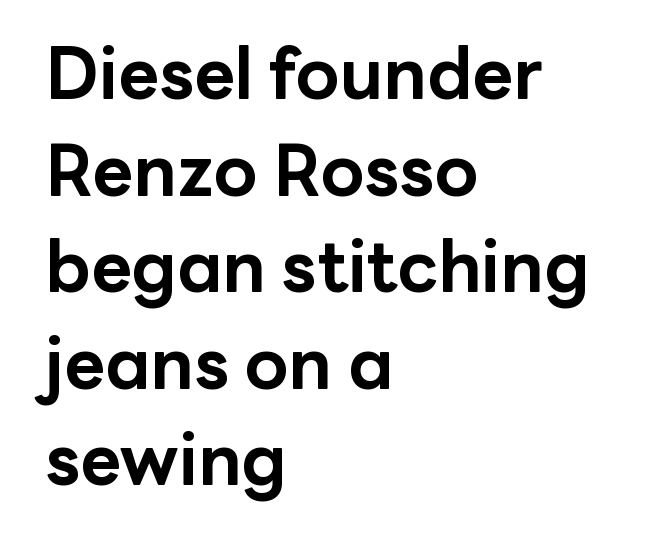
Q: Is the text bold? A: Yes.
Q: Is the text italic (slanted)? A: No, it is upright.
Q: Is the typeface a serif or a sans-serif typeface? A: Sans-serif.
Q: Is the text underlined? A: No.
Q: How is the paragraph aligned? A: Left-aligned.
Q: Is the spacing between letters normal or unusually wide? A: Normal.
Q: Is the spacing between lines tight, normal or loose? A: Normal.
Q: Width (condensed, normal, or wide)? A: Normal.
Q: Stroke contrast? A: Low.
Q: x-height? A: Medium.
Q: Monospaced? A: No.
